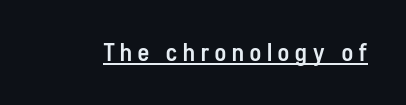
{"italic": "no", "bold": "semi", "underline": "yes", "letter_spacing": "wide", "letter_spacing_em": 0.26, "glyph_px": 24}
